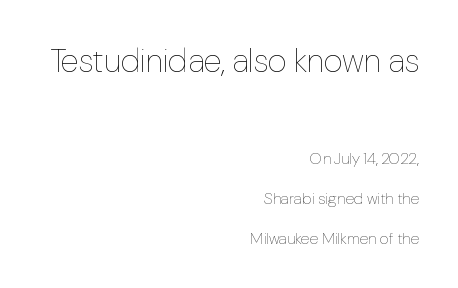
Note the varied advance widths — an 'i' is clearly narrower than an 'm'. Quick note: interline space is abundant. Descenders are the only things crossing below the line. The letters stand upright; this is a roman face.
